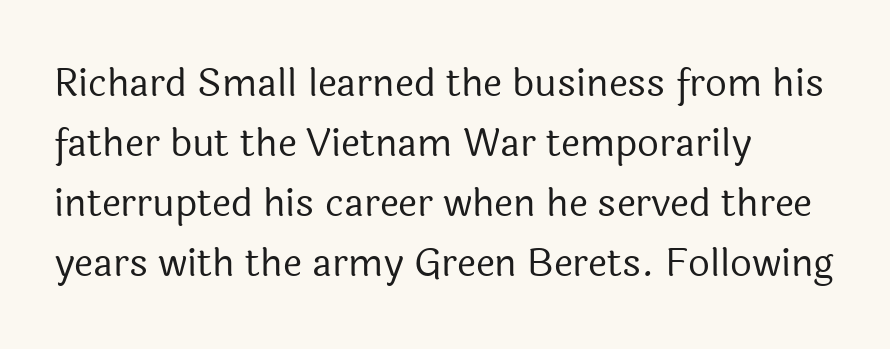
Inter-character spacing is left at the font's built-in metrics. Spacing verdict: proportional, widths tailored to each character. Tall strokes in this sample are plumb rather than angled. The space directly below the letters is spotless.
